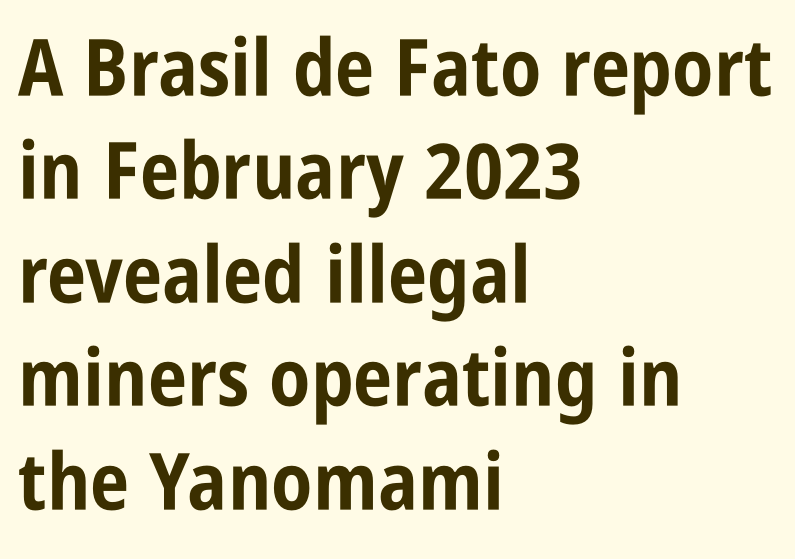
Q: Is the text bold? A: Yes.
Q: Is the text italic (slanted)? A: No, it is upright.
Q: Is the typeface a serif or a sans-serif typeface? A: Sans-serif.
Q: Is the text underlined? A: No.
Q: How is the paragraph aligned? A: Left-aligned.
Q: Is the spacing between letters normal or unusually wide? A: Normal.
Q: Is the spacing between lines tight, normal or loose? A: Normal.
Q: Width (condensed, normal, or wide)? A: Condensed.
Q: Stroke contrast? A: Low.
Q: x-height? A: Large.
Q: Monospaced? A: No.
